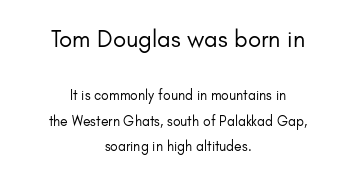
The image shows 24 px text type, upright; set centered, line spacing 1.8x, normal letter spacing, not underlined; the first (top) block is 1.71x larger.
